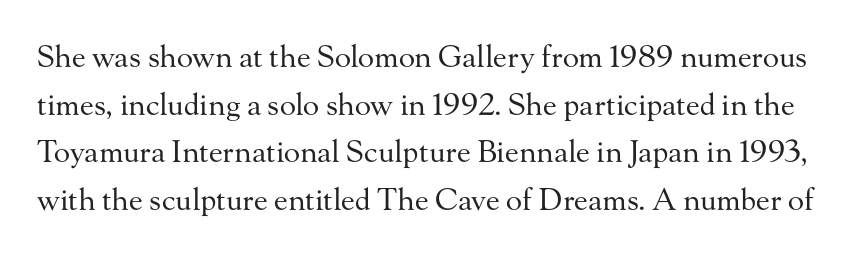
Q: Is the text bold? A: No.
Q: Is the text italic (slanted)? A: No, it is upright.
Q: Is the typeface a serif or a sans-serif typeface? A: Serif.
Q: Is the text underlined? A: No.
Q: Is the spacing between letters normal or unusually wide? A: Normal.
Q: Is the spacing between lines tight, normal or loose? A: Normal.
Q: Width (condensed, normal, or wide)? A: Normal.
Q: Stroke contrast? A: Medium.
Q: x-height? A: Small.
Q: Monospaced? A: No.
